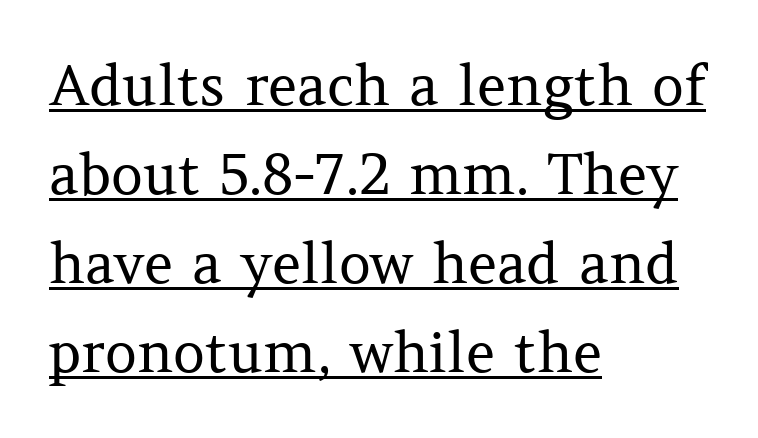
The image shows 56 px regular-weight serif type, upright; set left-aligned, normal line spacing (1.59x), normal letter spacing, underlined; medium stroke contrast and a medium x-height.
